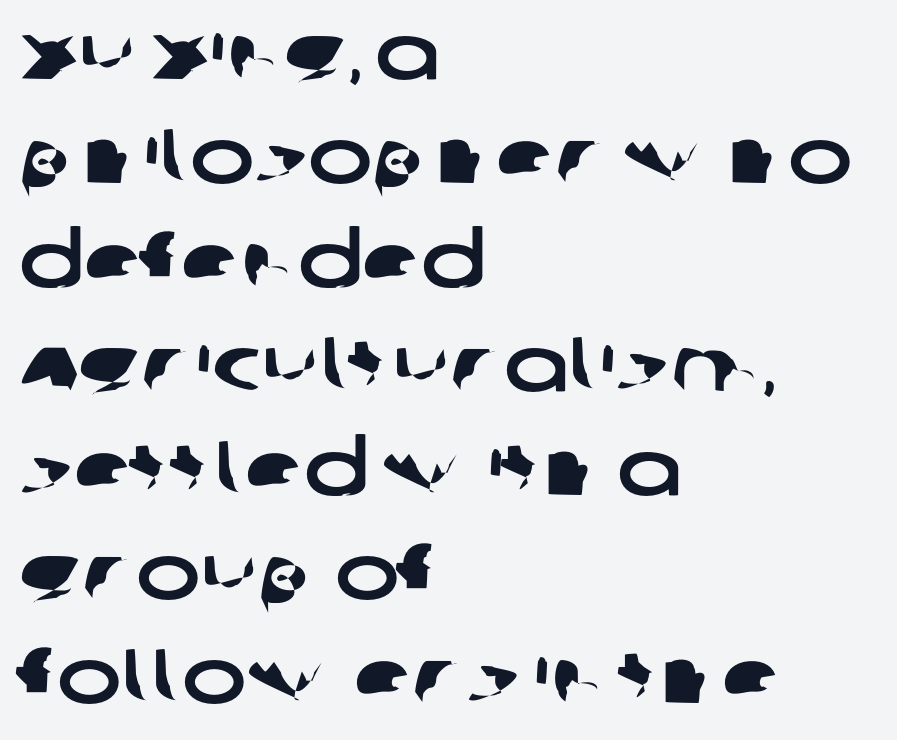
The image shows 77 px wide sans-serif type; set left-aligned, normal line spacing (1.35x), normal letter spacing, not underlined; low stroke contrast and a large x-height.
